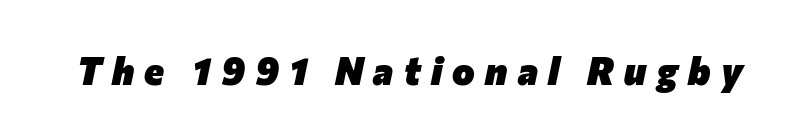
The image shows 38 px heavy type, italic (leaning right); set unusually wide letter spacing (+0.27 em), not underlined; low stroke contrast and a medium x-height.
